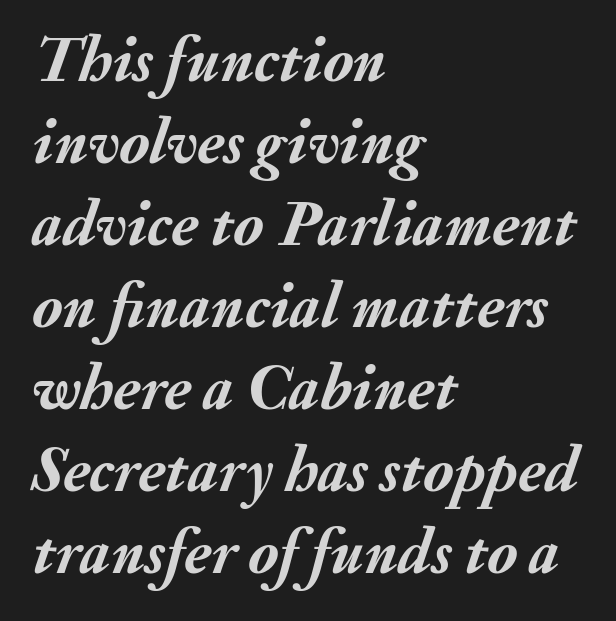
The image shows 64 px semibold type, italic (leaning right); set left-aligned, normal line spacing (1.28x), normal letter spacing, not underlined; medium stroke contrast and a small x-height.
